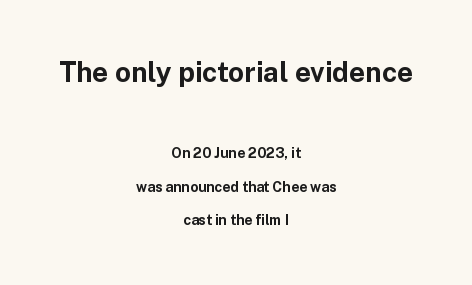
The image shows 28 px bold sans-serif type, upright; set centered, loose line spacing (2.39x), normal letter spacing, not underlined; the first (top) block is 2.0x larger; low stroke contrast and a medium x-height.
